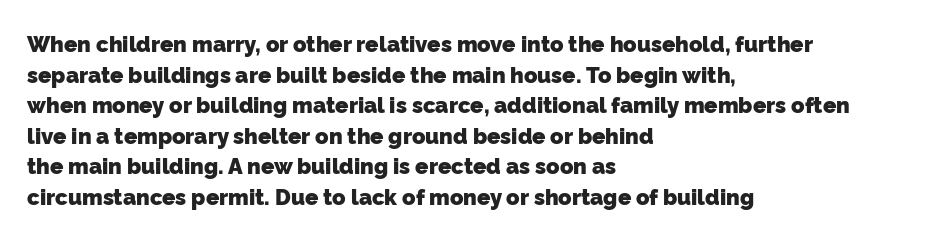
{"bold": "yes", "underline": "no", "align": "left", "line_spacing": "normal", "line_spacing_ratio": 1.39, "letter_spacing": "normal", "letter_spacing_em": 0.0, "glyph_px": 22}
